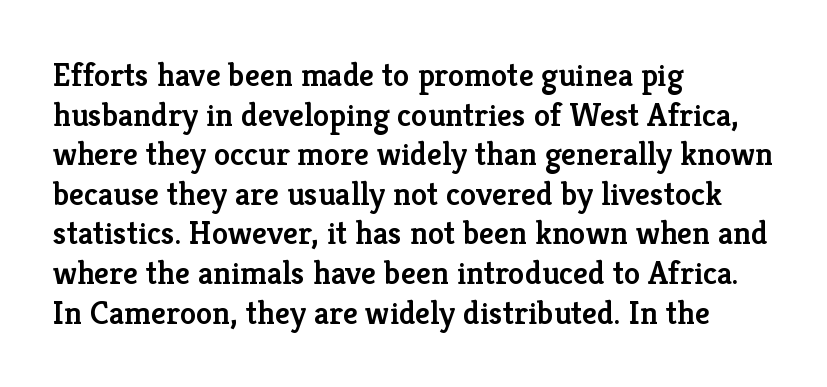
The specimen reads as upright at a glance. The words here are not underlined. Its strokes are somewhat broadened, the hallmark of semibold type. You could not count columns in this text — the font is proportionally spaced. How are the letters spaced? Ordinarily, with no added tracking.
